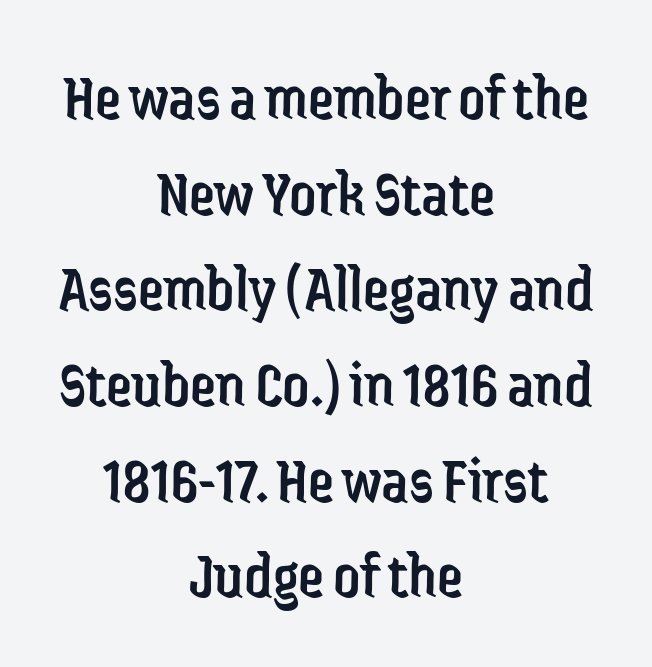
{"serif": "no", "italic": "no", "bold": "no", "weight": "regular", "width": "condensed", "stroke_contrast": "low", "x_height": "medium", "monospaced": "no", "underline": "no", "align": "center", "line_spacing": "normal", "line_spacing_ratio": 1.45, "letter_spacing": "normal", "letter_spacing_em": 0.0, "glyph_px": 66}
